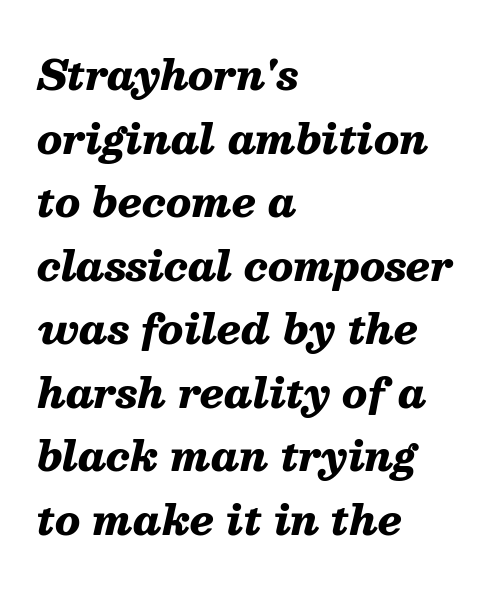
The image shows 41 px heavy type, italic (leaning right); set left-aligned, normal line spacing (1.55x), normal letter spacing, not underlined; medium stroke contrast and a medium x-height.
